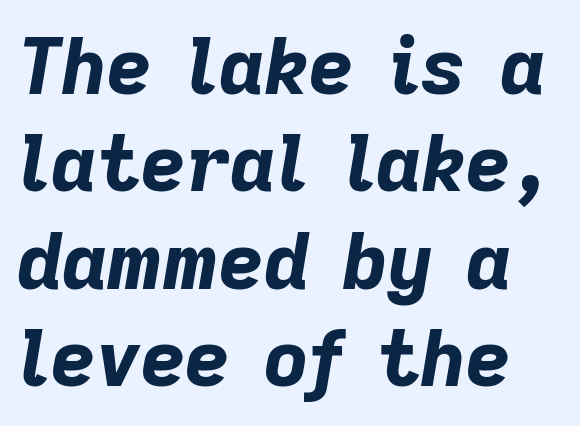
The image shows 78 px bold type, italic (leaning right); set normal line spacing (1.25x), normal letter spacing, not underlined; low stroke contrast and a medium x-height.
